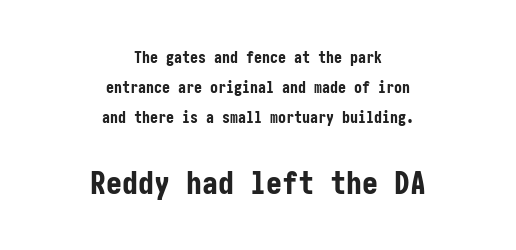
Q: Is the text bold? A: Yes.
Q: Is the text italic (slanted)? A: No, it is upright.
Q: Is the typeface a serif or a sans-serif typeface? A: Sans-serif.
Q: Is the text underlined? A: No.
Q: How is the paragraph aligned? A: Centered.
Q: Is the spacing between letters normal or unusually wide? A: Normal.
Q: Which block of text is set in a larger size, the first (top) or the second (bottom)? A: The second (bottom) one.
Q: Width (condensed, normal, or wide)? A: Condensed.
Q: Stroke contrast? A: Low.
Q: x-height? A: Medium.
